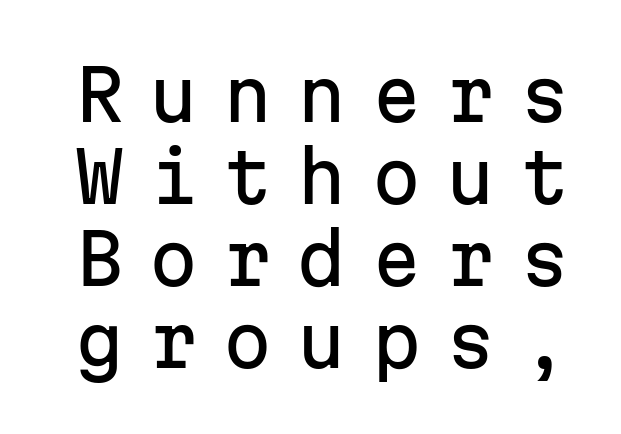
Caption: expanded tracking, letters set apart. Type style note: lacks serifs. Fixed-width glyphs throughout — classic coding-font behaviour. The foot of each line stays bare and open. Ascenders rise straight up at ninety degrees.
